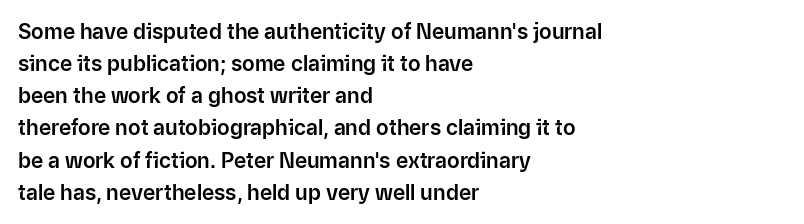
The image shows 21 px text type, upright; set left-aligned, normal line spacing (1.53x), normal letter spacing, not underlined.
